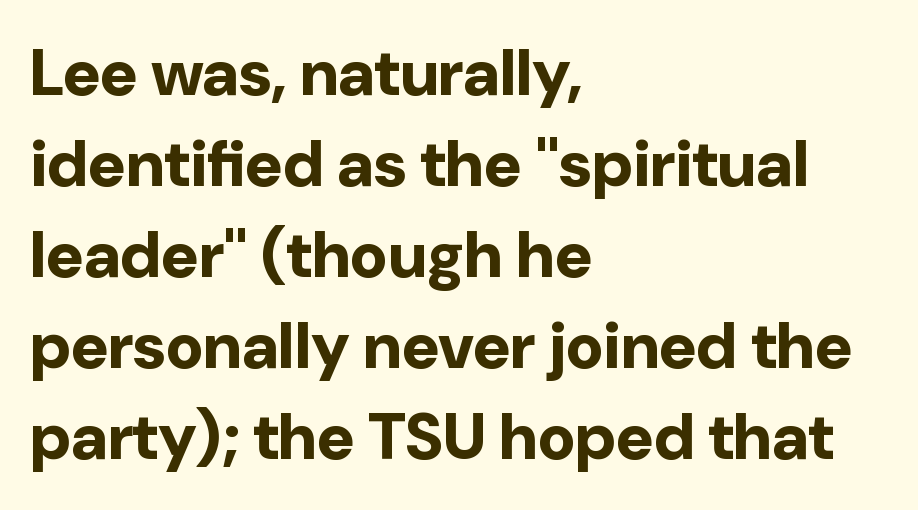
The leading is moderate, giving the passage an even texture. Which margin do the lines hug? The left one — the right edge is uneven. Plenty of ink on the page — the face is bold. Is this a fixed-width face? No — the glyphs have proportional, varying widths. Unlike italic type, these characters show no tilt at all.
